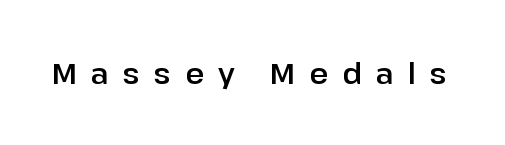
{"serif": "no", "italic": "no", "width": "normal", "stroke_contrast": "low", "x_height": "medium", "monospaced": "no", "underline": "no", "letter_spacing": "wide", "letter_spacing_em": 0.48, "glyph_px": 29}
